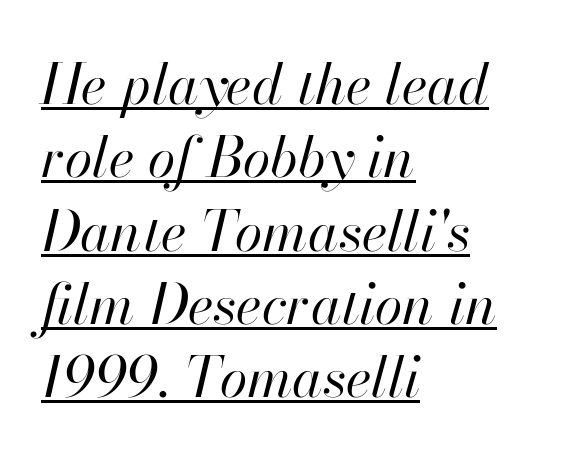
Q: Is the text bold? A: No.
Q: Is the text italic (slanted)? A: Yes, it leans right by about 13 degrees.
Q: Is the text underlined? A: Yes.
Q: How is the paragraph aligned? A: Left-aligned.
Q: Is the spacing between letters normal or unusually wide? A: Normal.
Q: Is the spacing between lines tight, normal or loose? A: Normal.
Q: Width (condensed, normal, or wide)? A: Normal.
Q: Stroke contrast? A: High.
Q: x-height? A: Small.
Q: Monospaced? A: No.
